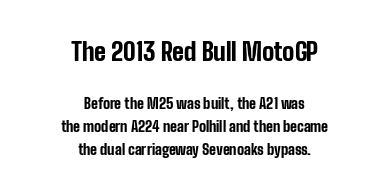
The image shows 24 px bold type, upright; set centered, normal line spacing (1.63x), normal letter spacing, not underlined; the first (top) block is 1.71x larger.
